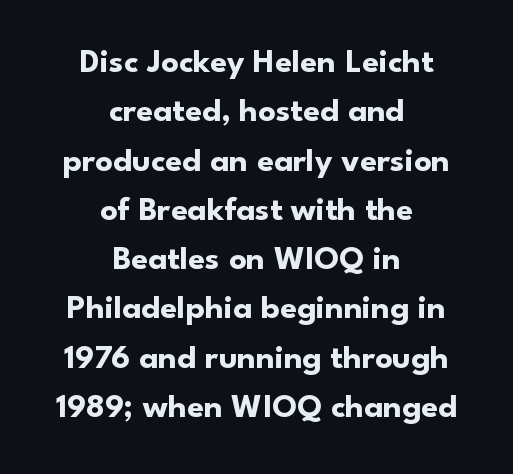
The image shows 34 px bold sans-serif type, upright; set centered, normal line spacing (1.45x), normal letter spacing, not underlined; low stroke contrast and a small x-height.
